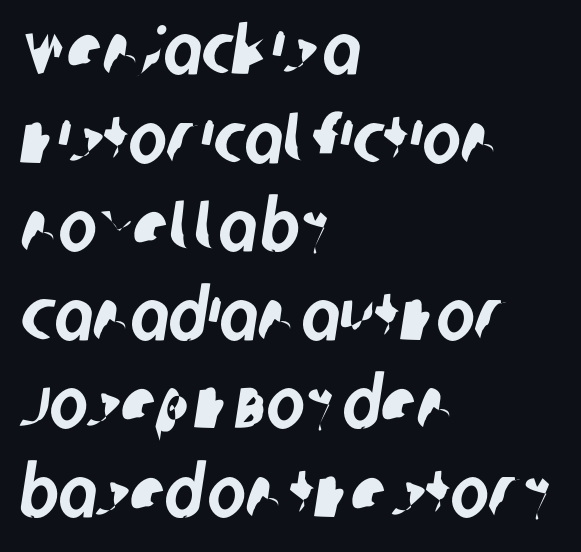
Q: Is the typeface a serif or a sans-serif typeface? A: Sans-serif.
Q: Is the text underlined? A: No.
Q: How is the paragraph aligned? A: Left-aligned.
Q: Is the spacing between letters normal or unusually wide? A: Normal.
Q: Width (condensed, normal, or wide)? A: Condensed.
Q: Stroke contrast? A: Low.
Q: x-height? A: Large.
Q: Monospaced? A: No.
